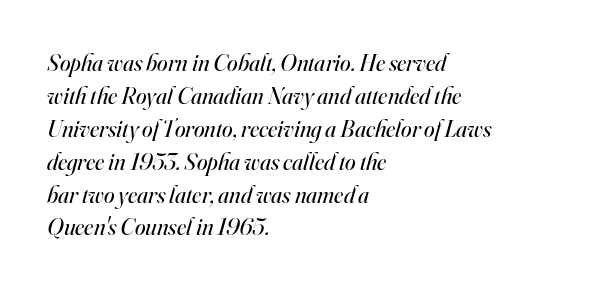
The image shows 24 px text type, italic (leaning right); set left-aligned, normal line spacing (1.37x), normal letter spacing, not underlined.
